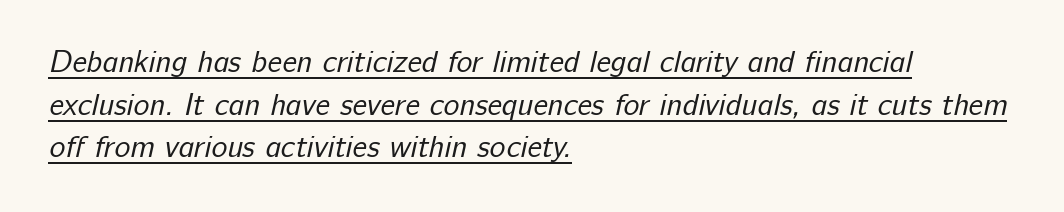
The image shows 30 px regular-weight sans-serif type; set left-aligned, normal line spacing (1.42x), normal letter spacing, underlined; low stroke contrast and a medium x-height.
